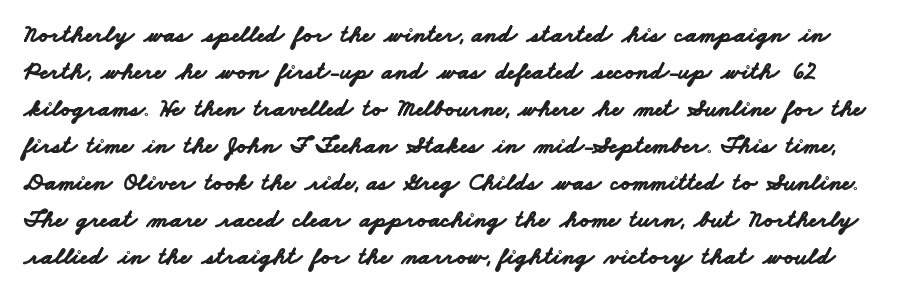
Q: Is the text bold? A: Yes.
Q: Is the text underlined? A: No.
Q: Is the spacing between letters normal or unusually wide? A: Normal.
Q: Is the spacing between lines tight, normal or loose? A: Normal.
